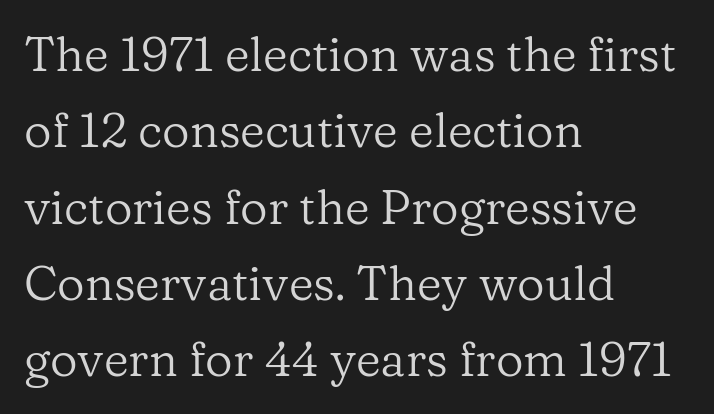
Q: Is the text bold? A: No.
Q: Is the text italic (slanted)? A: No, it is upright.
Q: Is the typeface a serif or a sans-serif typeface? A: Serif.
Q: Is the text underlined? A: No.
Q: How is the paragraph aligned? A: Left-aligned.
Q: Is the spacing between letters normal or unusually wide? A: Normal.
Q: Is the spacing between lines tight, normal or loose? A: Normal.
Q: Width (condensed, normal, or wide)? A: Normal.
Q: Stroke contrast? A: Low.
Q: x-height? A: Medium.
Q: Monospaced? A: No.
